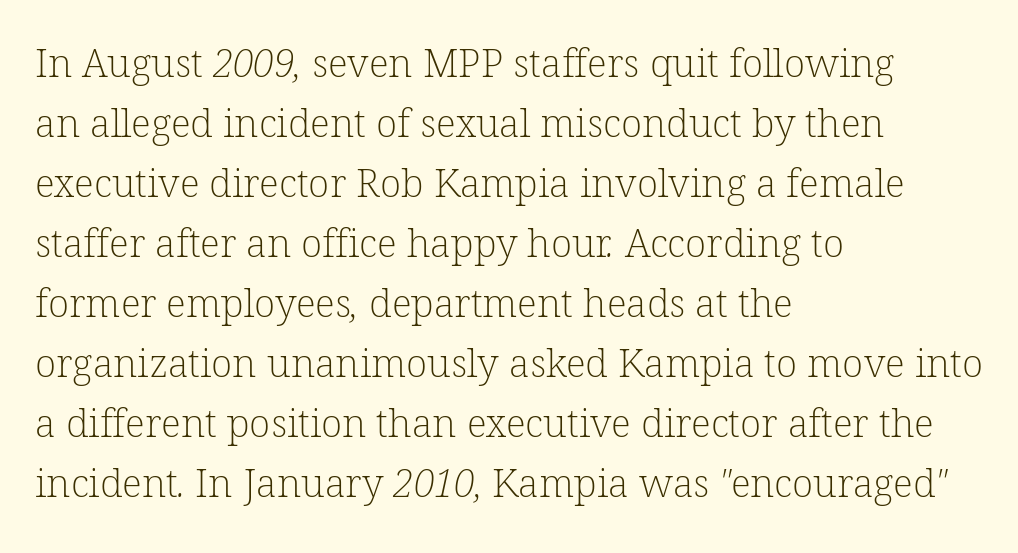
The image shows 39 px light serif type; set left-aligned, normal line spacing (1.54x), normal letter spacing, not underlined; low stroke contrast and a medium x-height.
